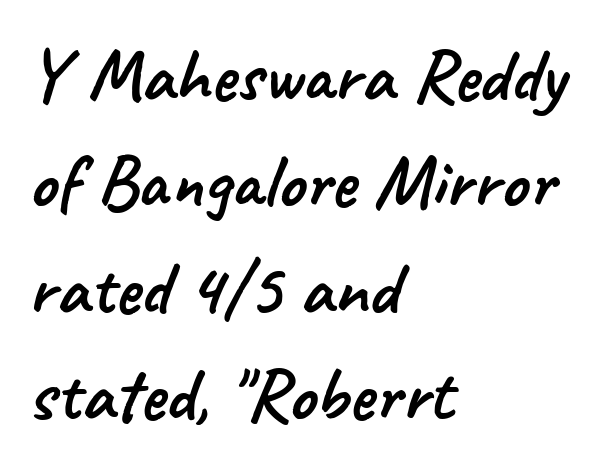
The image shows 76 px sans-serif type; set left-aligned, normal line spacing (1.4x), normal letter spacing, not underlined; low stroke contrast and a small x-height.
